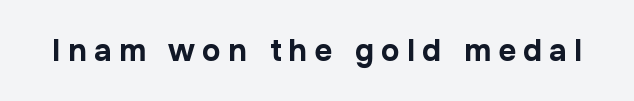
The image shows 31 px bold sans-serif type, upright; set unusually wide letter spacing (+0.23 em), not underlined; low stroke contrast and a medium x-height.
